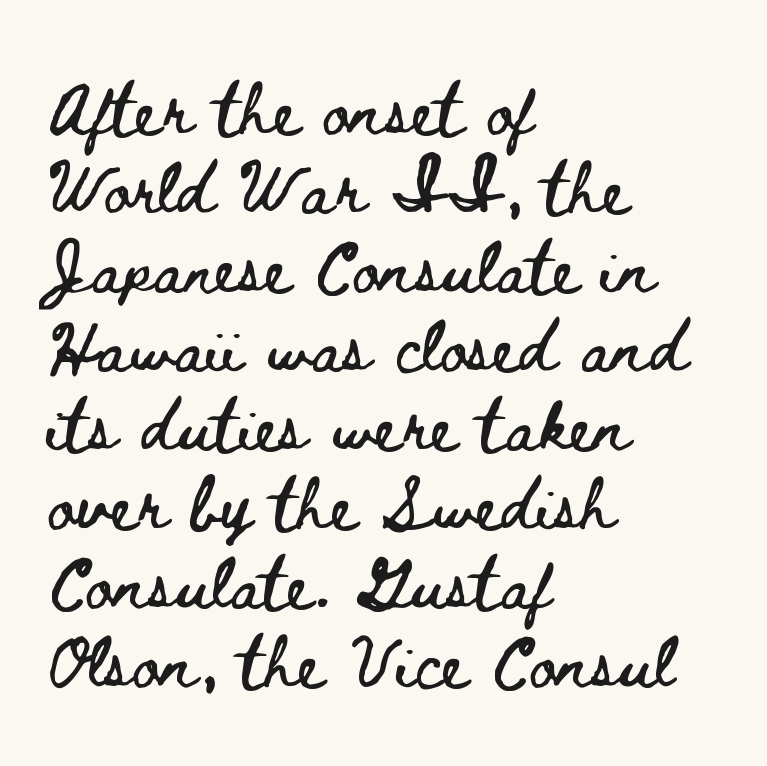
Q: Is the text underlined? A: No.
Q: How is the paragraph aligned? A: Left-aligned.
Q: Is the spacing between letters normal or unusually wide? A: Normal.
Q: Is the spacing between lines tight, normal or loose? A: Normal.
Q: Width (condensed, normal, or wide)? A: Wide.
Q: Stroke contrast? A: Low.
Q: x-height? A: Small.
Q: Monospaced? A: No.
